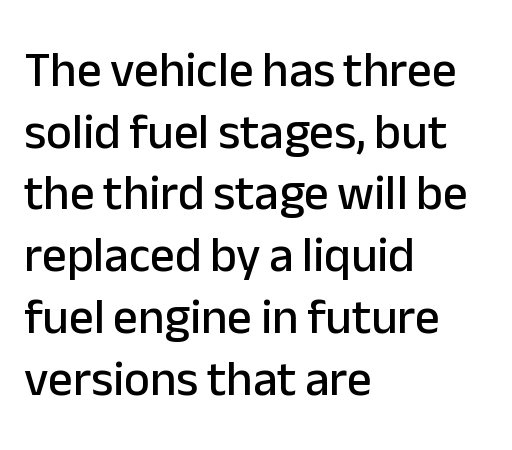
Each word holds together tightly as a unit, with standard inter-letter gaps. Here the designer chose a conventional face with non-uniform glyph widths. Check the space under the baseline: it is left empty. Serifs: no, the terminals of the letterforms are clean. The typesetter chose a ragged-right arrangement here.
